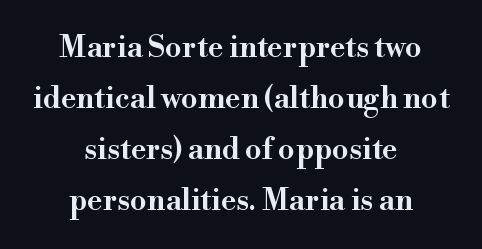
The strip under each line holds only bare page. Slightly chunky letters — semibold, I'd say, not full bold. Caption: multi-line text, centered on the measure. These lines sit exactly where default settings would place them. The type is set solid horizontally, with unmodified tracking. Upright lettering throughout.
